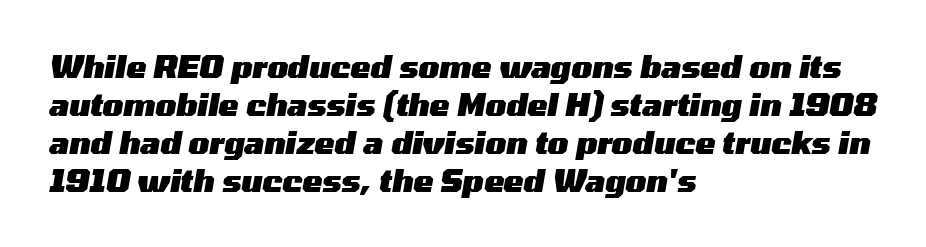
{"italic": "yes", "lean": "right", "slant_degrees": 10, "bold": "yes", "weight": "heavy", "width": "wide", "stroke_contrast": "medium", "x_height": "medium", "monospaced": "no", "underline": "no", "align": "left", "line_spacing": "normal", "line_spacing_ratio": 1.27, "letter_spacing": "normal", "letter_spacing_em": 0.0, "glyph_px": 30}
